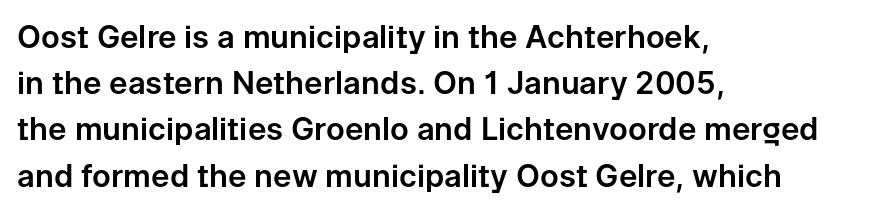
The designer went with a sans here, leaving each stem footless. Summary of vertical rhythm: regular, with standard interline spacing. There is no visible air inserted between adjacent glyphs. Here the designer chose a conventional face with non-uniform glyph widths. Where is the straight margin? On the left.
